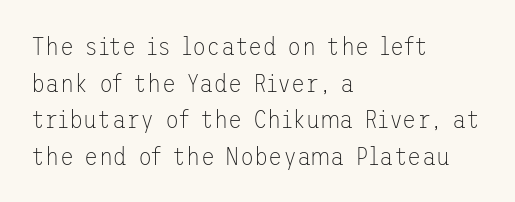
Q: Is the text bold? A: No.
Q: Is the text italic (slanted)? A: No, it is upright.
Q: Is the text underlined? A: No.
Q: How is the paragraph aligned? A: Left-aligned.
Q: Is the spacing between letters normal or unusually wide? A: Normal.
Q: Is the spacing between lines tight, normal or loose? A: Normal.
